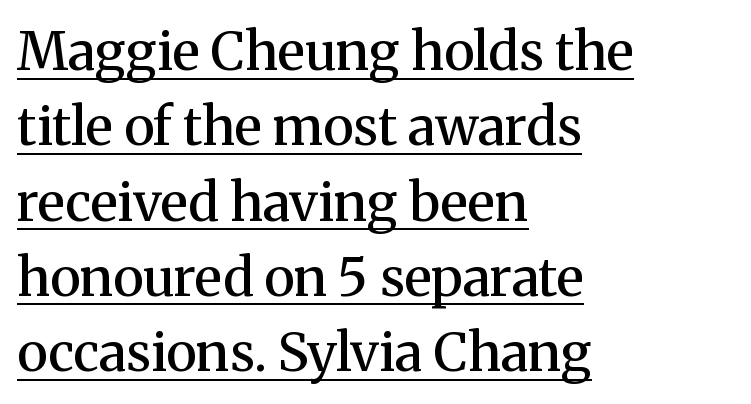
The image shows 53 px semibold serif type, upright; set left-aligned, normal line spacing (1.42x), normal letter spacing, underlined; medium stroke contrast and a medium x-height.
